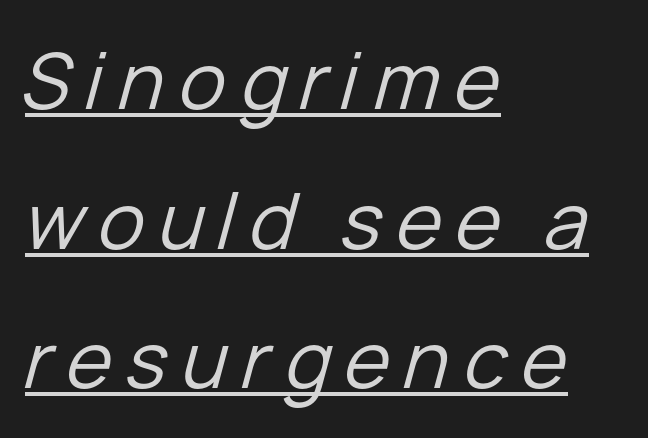
Varying glyph widths throughout — classic text-font behaviour. Heaviness? Minimal to ordinary, like unemphasized prose. Yep, that's italic — everything's leaning. Emphasis is given by a line drawn under the lettering.
